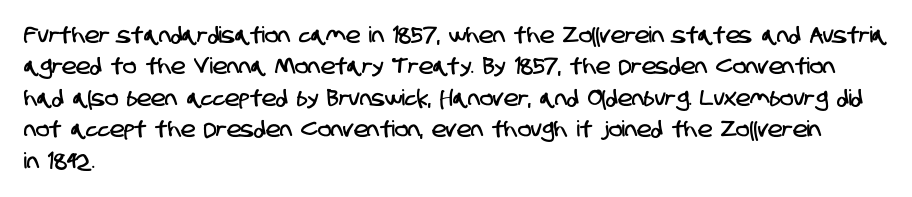
The image shows 22 px text type; set left-aligned, normal line spacing (1.43x), normal letter spacing, not underlined.
